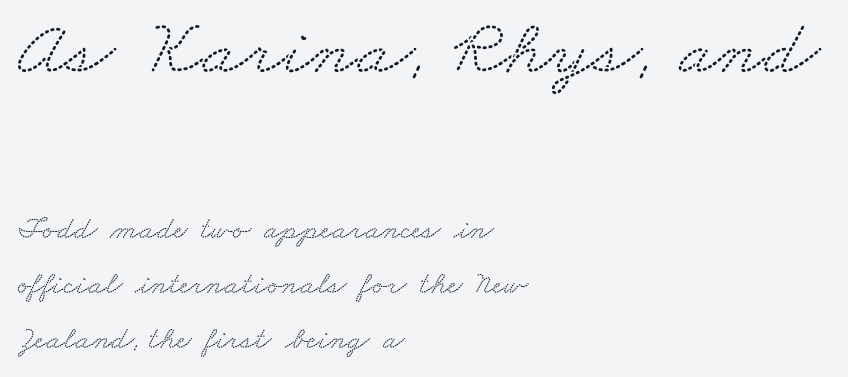
Q: Is the typeface a serif or a sans-serif typeface? A: Serif.
Q: Is the text underlined? A: No.
Q: How is the paragraph aligned? A: Left-aligned.
Q: Is the spacing between letters normal or unusually wide? A: Normal.
Q: Which block of text is set in a larger size, the first (top) or the second (bottom)? A: The first (top) one.
Q: Width (condensed, normal, or wide)? A: Wide.
Q: Stroke contrast? A: Low.
Q: x-height? A: Small.
Q: Monospaced? A: No.
